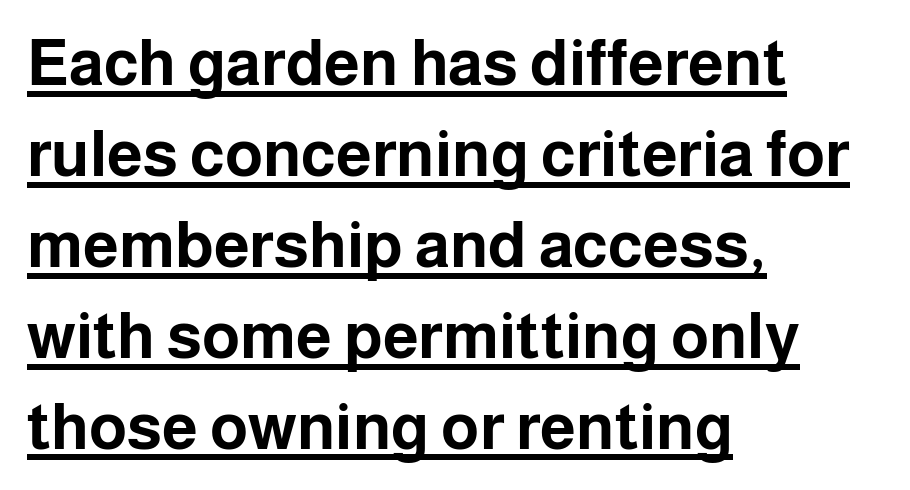
Q: Is the text bold? A: Yes.
Q: Is the text italic (slanted)? A: No, it is upright.
Q: Is the typeface a serif or a sans-serif typeface? A: Sans-serif.
Q: Is the text underlined? A: Yes.
Q: How is the paragraph aligned? A: Left-aligned.
Q: Is the spacing between letters normal or unusually wide? A: Normal.
Q: Is the spacing between lines tight, normal or loose? A: Normal.
Q: Width (condensed, normal, or wide)? A: Normal.
Q: Stroke contrast? A: Low.
Q: x-height? A: Medium.
Q: Monospaced? A: No.
